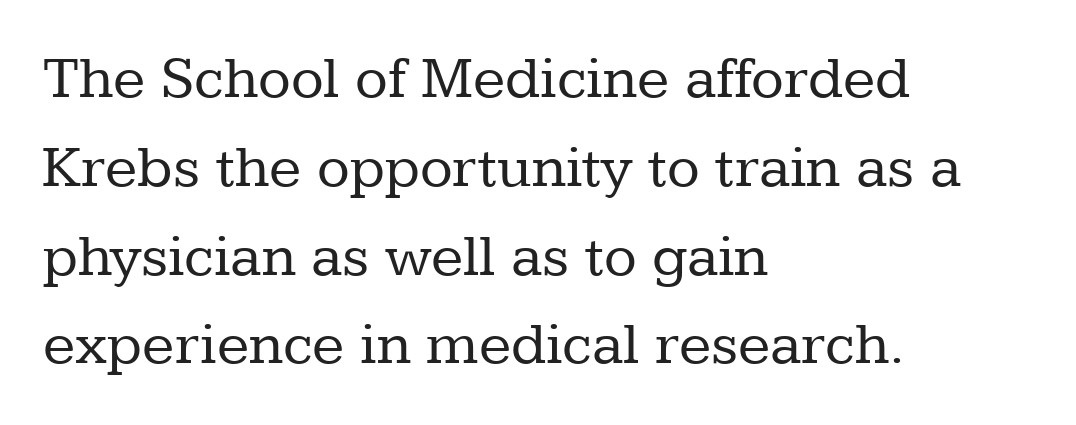
The strip under each line holds only bare page. Stroke mass is kept to a normal reading level or below. Tracking value appears to be zero — textbook default spacing. The passage shown is typed in a proportional face where columns would drift. One glance says typical: line gaps are just what's usual.
